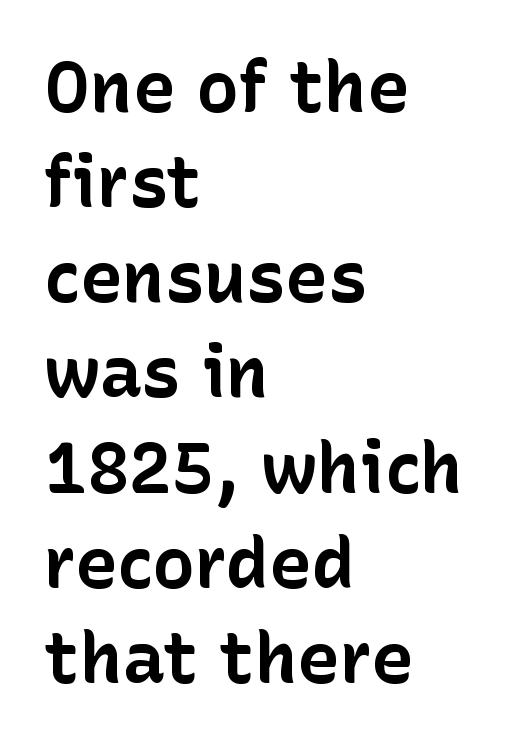
Nobody drew a line under any word here. Leftover space on each line is placed entirely after the last word. A sans-serif font was chosen for this passage. Summary of vertical rhythm: regular, with standard interline spacing.
